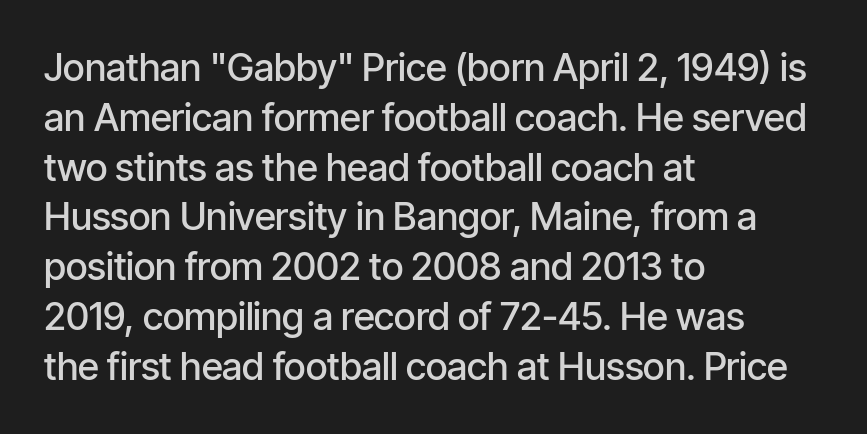
The image shows 38 px semibold, condensed sans-serif type, upright; set left-aligned, normal line spacing (1.31x), normal letter spacing, not underlined; low stroke contrast and a medium x-height.
